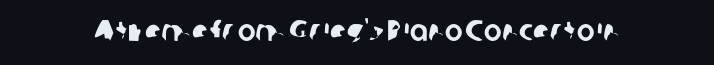
{"serif": "no", "width": "normal", "stroke_contrast": "low", "x_height": "medium", "monospaced": "no", "underline": "no", "letter_spacing": "normal", "letter_spacing_em": 0.0, "glyph_px": 30}
